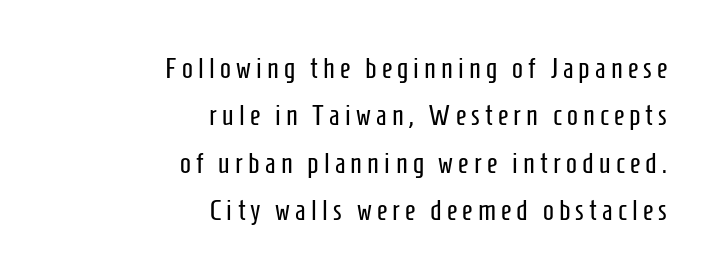
The image shows 29 px regular-weight, condensed sans-serif type, upright; set right-aligned, normal line spacing (1.63x), not underlined; low stroke contrast and a medium x-height.
